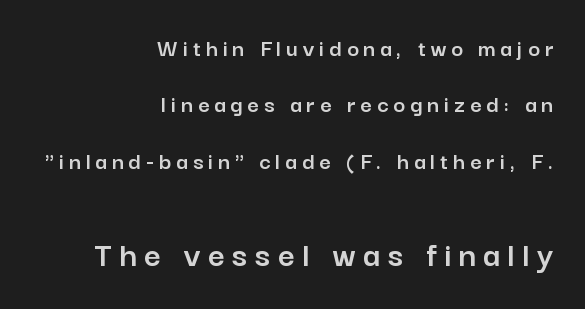
{"serif": "no", "italic": "no", "width": "normal", "stroke_contrast": "low", "x_height": "medium", "monospaced": "no", "underline": "no", "align": "right", "line_spacing": "loose", "line_spacing_ratio": 2.26, "letter_spacing": "wide", "letter_spacing_em": 0.2, "larger_block": "second", "size_ratio": 1.48, "glyph_px": 37}
